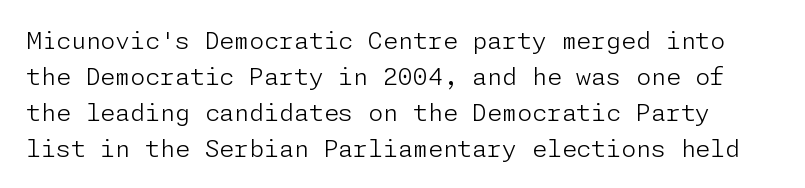
The image shows 24 px text type, upright; set normal line spacing (1.5x), normal letter spacing, not underlined.
